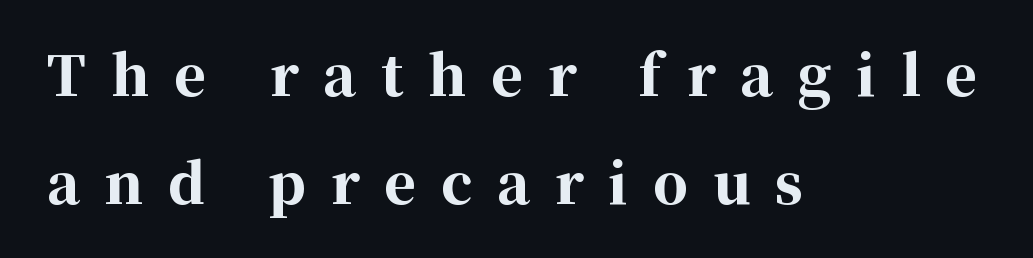
The image shows 55 px bold serif type, upright; set left-aligned, loose line spacing (1.96x), unusually wide letter spacing (+0.45 em), not underlined; high stroke contrast and a medium x-height.
